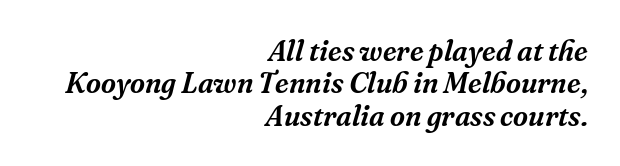
{"serif": "yes", "italic": "yes", "lean": "right", "slant_degrees": 16, "width": "normal", "stroke_contrast": "medium", "x_height": "medium", "monospaced": "no", "underline": "no", "align": "right", "line_spacing": "tight", "line_spacing_ratio": 1.12, "letter_spacing": "normal", "letter_spacing_em": 0.0, "glyph_px": 29}
